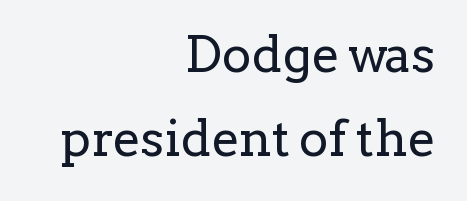
The image shows 50 px regular-weight serif type, upright; set right-aligned, normal line spacing (1.68x), normal letter spacing, not underlined; low stroke contrast and a medium x-height.
